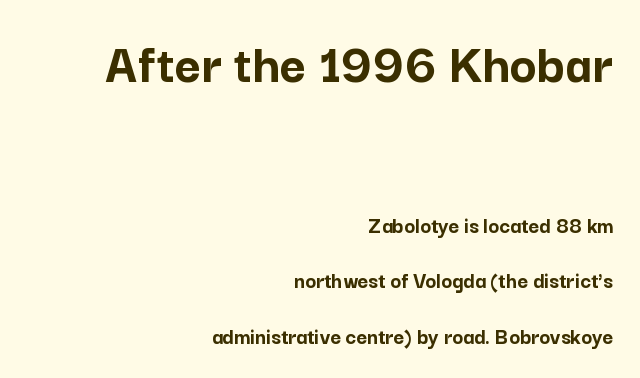
Bigger letters appear in the top chunk; the bottom chunk is reduced. The string is rendered with underlining switched off. Typeset ragged left — the right edge is the straight one. Here the designer chose a conventional face with non-uniform glyph widths. Style check: upright. Examine the stroke ends and you'll find no serifs.
